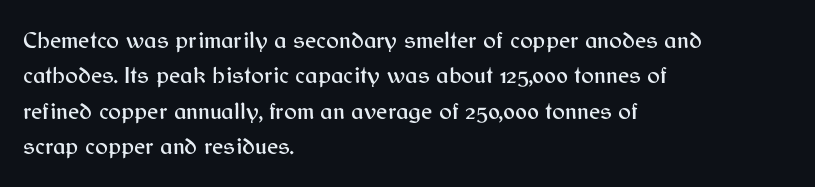
{"italic": "no", "underline": "no", "align": "left", "line_spacing": "normal", "line_spacing_ratio": 1.47, "letter_spacing": "normal", "letter_spacing_em": 0.0, "glyph_px": 24}
